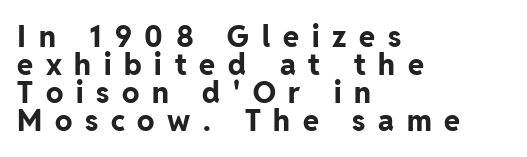
Reading down the block, your eye returns to a fixed left position each line. The baseline area is clear. Examine the stroke ends and you'll find no serifs. The face used here is proportionally spaced, like ordinary book or web type. The line texture is sparse and dotted thanks to wide tracking.
